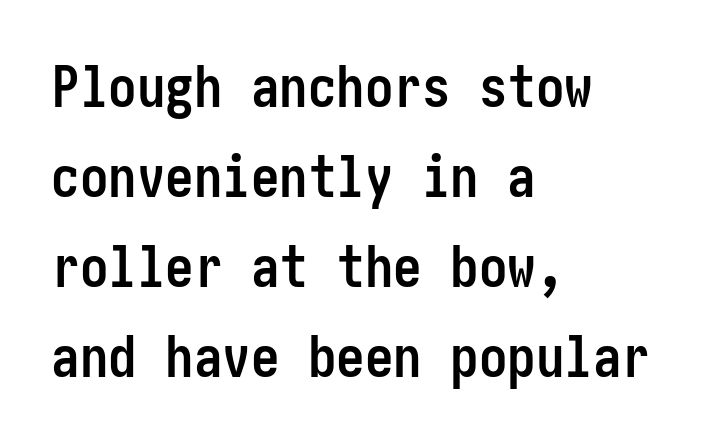
The image shows 57 px semibold, condensed sans-serif type, upright; set left-aligned, normal line spacing (1.58x), normal letter spacing, not underlined; low stroke contrast and a medium x-height.
